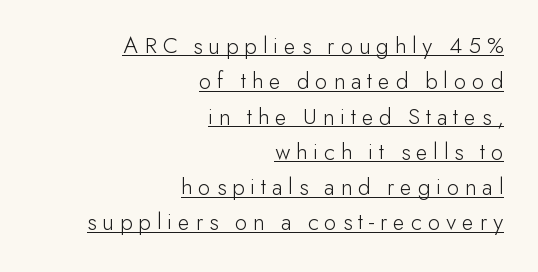
Q: Is the text bold? A: No.
Q: Is the text italic (slanted)? A: No, it is upright.
Q: Is the text underlined? A: Yes.
Q: How is the paragraph aligned? A: Right-aligned.
Q: Is the spacing between letters normal or unusually wide? A: Unusually wide.
Q: Is the spacing between lines tight, normal or loose? A: Normal.
